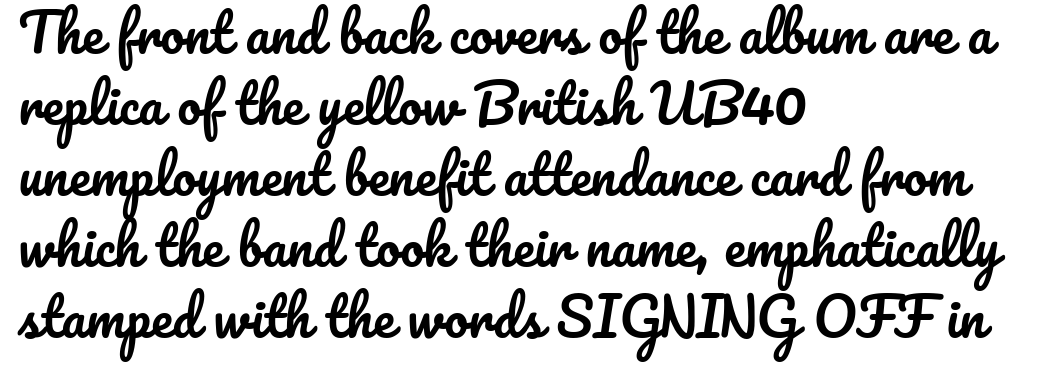
This rendering features lettering with no underline. What's the leading like? Ordinary, nothing unusual. The passage is arranged the way most books set body copy — flush left. The face used here is proportionally spaced, like ordinary book or web type.
